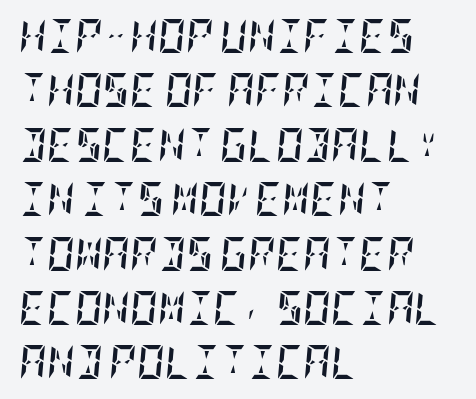
{"italic": "yes", "lean": "right", "slant_degrees": 5, "bold": "yes", "weight": "semibold", "width": "condensed", "stroke_contrast": "low", "x_height": "large", "underline": "no", "align": "left", "line_spacing": "normal", "line_spacing_ratio": 1.6, "letter_spacing": "normal", "letter_spacing_em": 0.0, "glyph_px": 34}
